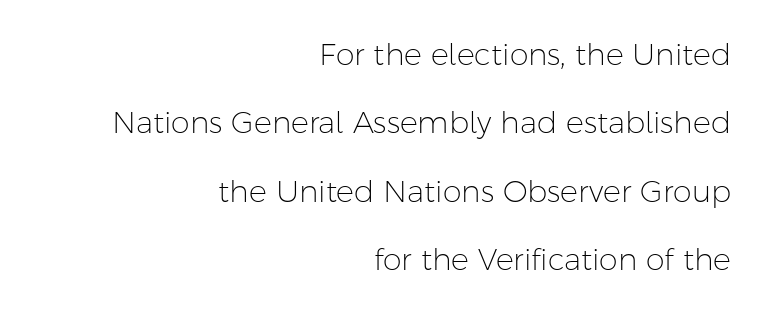
{"serif": "no", "italic": "no", "bold": "no", "weight": "light", "width": "normal", "stroke_contrast": "low", "x_height": "medium", "monospaced": "no", "underline": "no", "align": "right", "line_spacing": "loose", "line_spacing_ratio": 2.28, "letter_spacing": "normal", "letter_spacing_em": 0.0, "glyph_px": 30}
